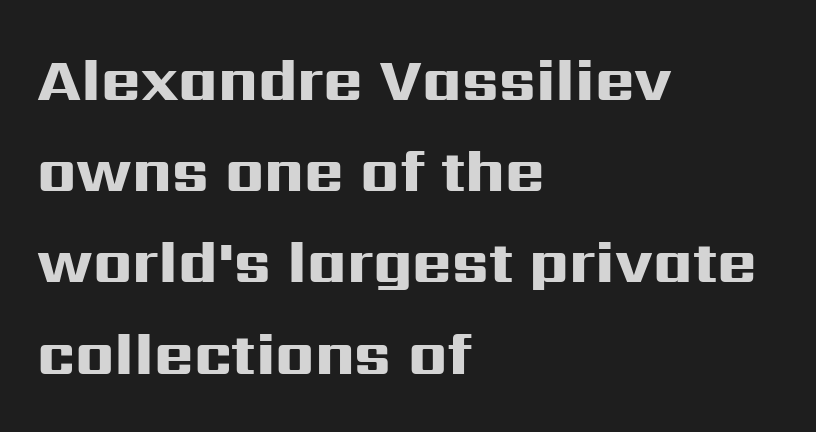
Q: Is the text bold? A: Yes.
Q: Is the text italic (slanted)? A: No, it is upright.
Q: Is the typeface a serif or a sans-serif typeface? A: Sans-serif.
Q: Is the text underlined? A: No.
Q: How is the paragraph aligned? A: Left-aligned.
Q: Is the spacing between letters normal or unusually wide? A: Normal.
Q: Is the spacing between lines tight, normal or loose? A: Normal.
Q: Width (condensed, normal, or wide)? A: Wide.
Q: Stroke contrast? A: High.
Q: x-height? A: Medium.
Q: Monospaced? A: No.
